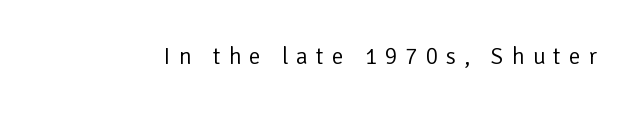
Characters follow at a spacing far wider than the type designer built in. The letterforms sit at book weight or below. Descender tails drop into unmarked territory. Notice how the stems are strictly vertical — no italics here.
